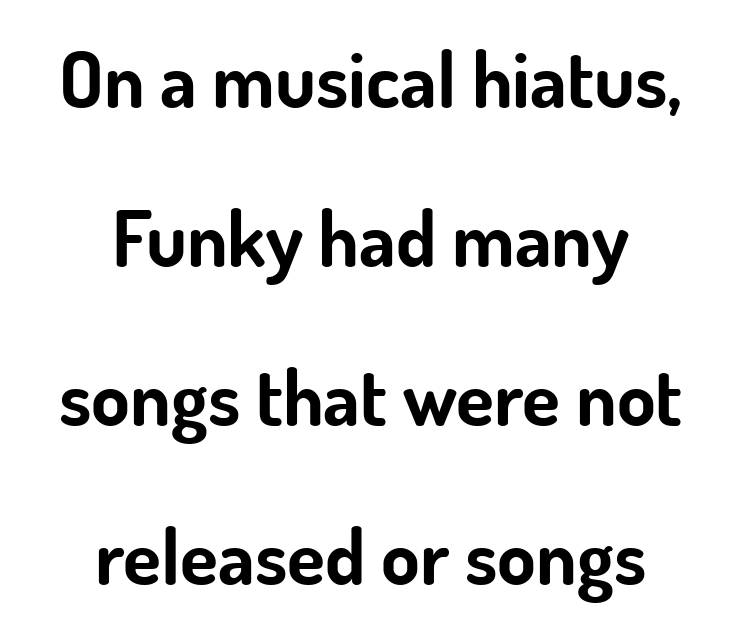
Q: Is the text bold? A: Yes.
Q: Is the text italic (slanted)? A: No, it is upright.
Q: Is the typeface a serif or a sans-serif typeface? A: Sans-serif.
Q: Is the text underlined? A: No.
Q: How is the paragraph aligned? A: Centered.
Q: Is the spacing between letters normal or unusually wide? A: Normal.
Q: Is the spacing between lines tight, normal or loose? A: Loose.
Q: Width (condensed, normal, or wide)? A: Normal.
Q: Stroke contrast? A: Low.
Q: x-height? A: Small.
Q: Monospaced? A: No.
